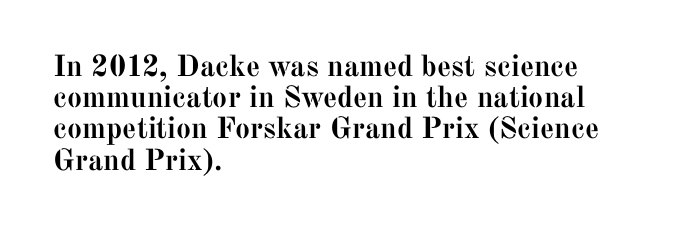
{"serif": "yes", "italic": "no", "bold": "yes", "weight": "semibold", "width": "normal", "stroke_contrast": "medium", "x_height": "medium", "monospaced": "no", "underline": "no", "align": "left", "line_spacing": "tight", "line_spacing_ratio": 1.04, "letter_spacing": "normal", "letter_spacing_em": 0.0, "glyph_px": 30}
